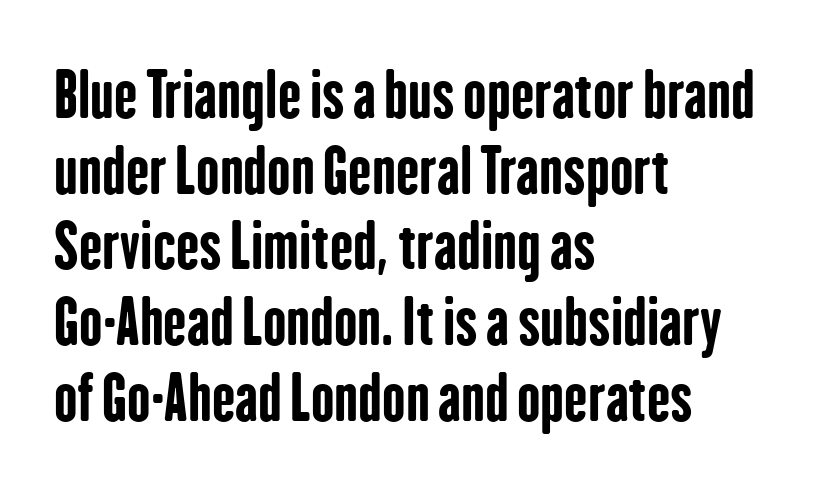
The image shows 62 px bold, condensed sans-serif type, upright; set left-aligned, line spacing 1.22x, normal letter spacing, not underlined; low stroke contrast and a medium x-height.
